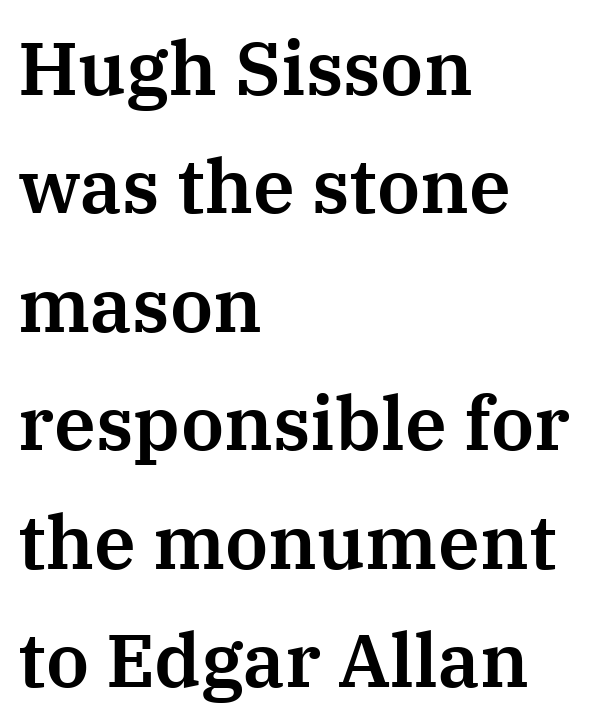
{"serif": "yes", "italic": "no", "width": "normal", "stroke_contrast": "medium", "x_height": "medium", "monospaced": "no", "underline": "no", "align": "left", "line_spacing": "normal", "line_spacing_ratio": 1.58, "letter_spacing": "normal", "letter_spacing_em": 0.0, "glyph_px": 75}
